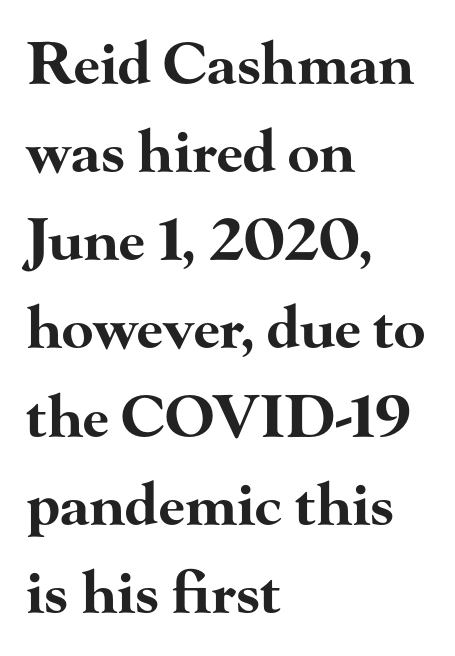
{"serif": "yes", "italic": "no", "bold": "yes", "weight": "bold", "width": "wide", "stroke_contrast": "high", "x_height": "small", "monospaced": "no", "underline": "no", "align": "left", "line_spacing": "normal", "line_spacing_ratio": 1.52, "letter_spacing": "normal", "letter_spacing_em": 0.0, "glyph_px": 58}
